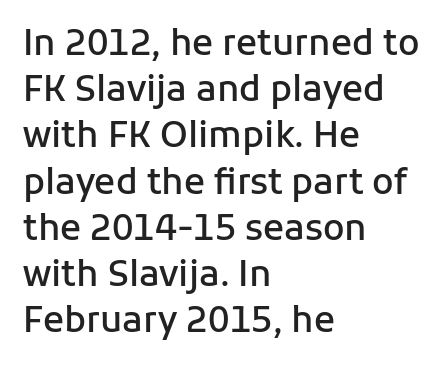
Q: Is the text bold? A: Semi-bold.
Q: Is the text italic (slanted)? A: No, it is upright.
Q: Is the typeface a serif or a sans-serif typeface? A: Sans-serif.
Q: Is the text underlined? A: No.
Q: How is the paragraph aligned? A: Left-aligned.
Q: Is the spacing between letters normal or unusually wide? A: Normal.
Q: Is the spacing between lines tight, normal or loose? A: Normal.
Q: Width (condensed, normal, or wide)? A: Normal.
Q: Stroke contrast? A: Low.
Q: x-height? A: Medium.
Q: Monospaced? A: No.
